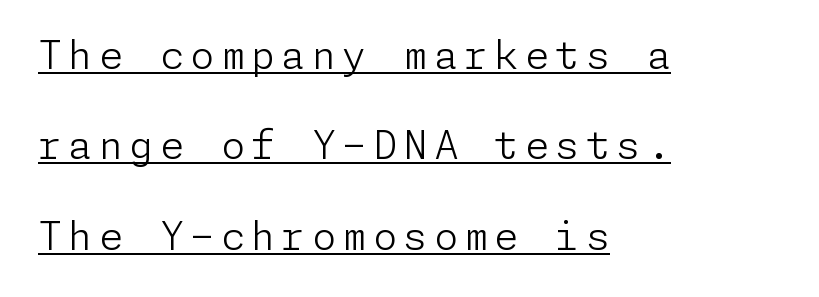
Q: Is the text bold? A: No.
Q: Is the text italic (slanted)? A: No, it is upright.
Q: Is the typeface a serif or a sans-serif typeface? A: Sans-serif.
Q: Is the text underlined? A: Yes.
Q: How is the paragraph aligned? A: Left-aligned.
Q: Is the spacing between lines tight, normal or loose? A: Loose.
Q: Width (condensed, normal, or wide)? A: Normal.
Q: Stroke contrast? A: Low.
Q: x-height? A: Medium.
